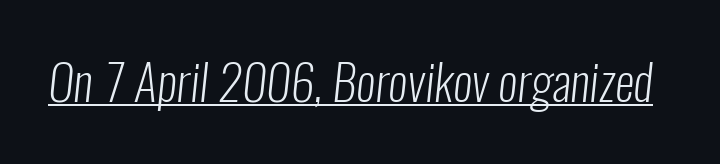
This is not heavy type; no bold has been used. The glyphs are accompanied by a horizontal stroke just below them. Think of a printed novel: that variable character pitch is what you see here. Does extra space separate the letters? No, they use regular spacing. The typeface chosen for these lines omits serifs.
